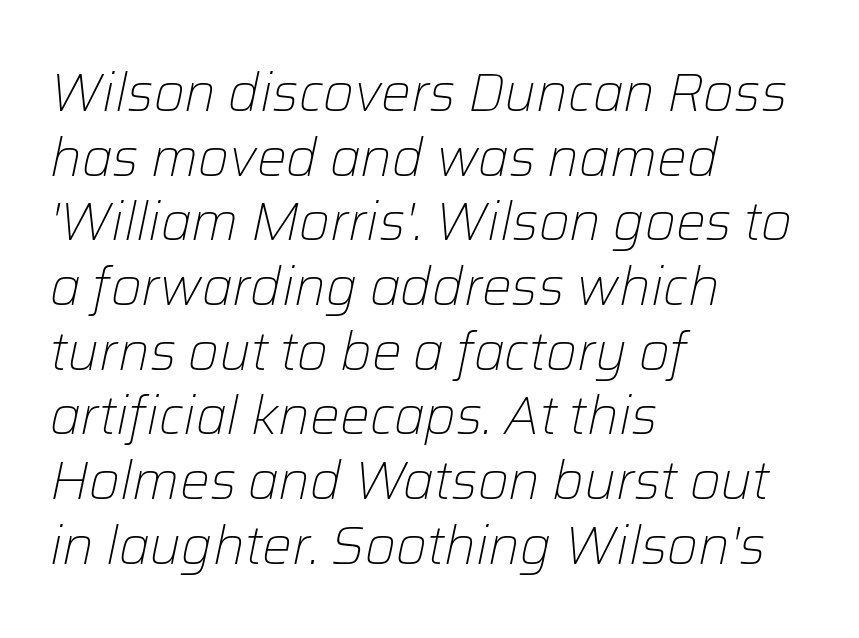
Is the stroke heavy? The answer is a plain regular-or-lighter. Note the varied advance widths — an 'i' is clearly narrower than an 'm'. Rule under the text: the space is simply empty. In terms of letterspacing, this is plain default setting. Every row of glyphs begins at an identical x-position on the left.
